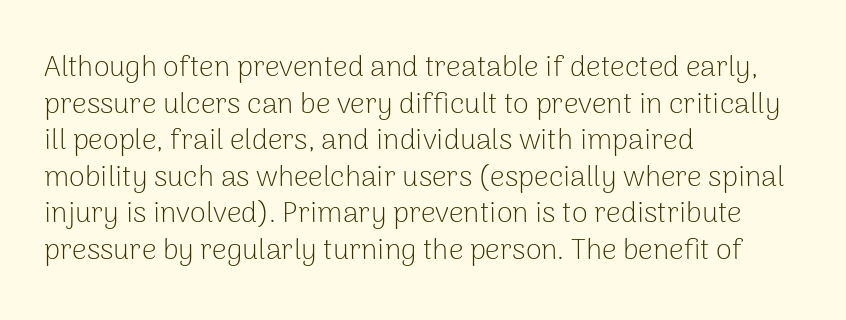
Q: Is the text bold? A: No.
Q: Is the text italic (slanted)? A: No, it is upright.
Q: Is the typeface a serif or a sans-serif typeface? A: Sans-serif.
Q: Is the text underlined? A: No.
Q: How is the paragraph aligned? A: Left-aligned.
Q: Is the spacing between letters normal or unusually wide? A: Normal.
Q: Is the spacing between lines tight, normal or loose? A: Normal.
Q: Width (condensed, normal, or wide)? A: Normal.
Q: Stroke contrast? A: Low.
Q: x-height? A: Medium.
Q: Monospaced? A: No.
